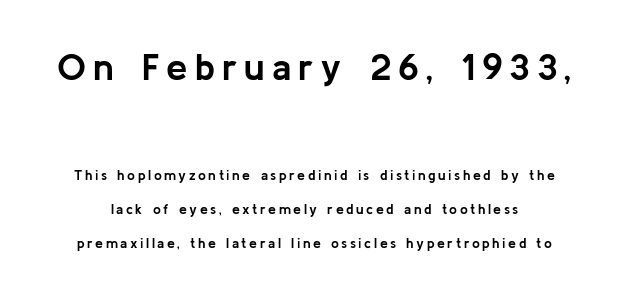
{"serif": "no", "italic": "no", "bold": "yes", "weight": "semibold", "width": "normal", "stroke_contrast": "low", "x_height": "medium", "monospaced": "no", "underline": "no", "line_spacing": "loose", "line_spacing_ratio": 2.42, "larger_block": "first", "size_ratio": 2.71, "glyph_px": 38}
